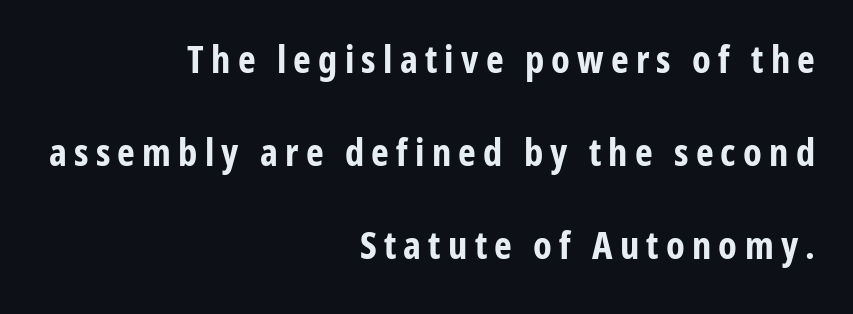
Q: Is the text bold? A: Yes.
Q: Is the text italic (slanted)? A: No, it is upright.
Q: Is the typeface a serif or a sans-serif typeface? A: Sans-serif.
Q: Is the text underlined? A: No.
Q: How is the paragraph aligned? A: Right-aligned.
Q: Is the spacing between lines tight, normal or loose? A: Loose.
Q: Width (condensed, normal, or wide)? A: Condensed.
Q: Stroke contrast? A: Low.
Q: x-height? A: Medium.
Q: Monospaced? A: No.
